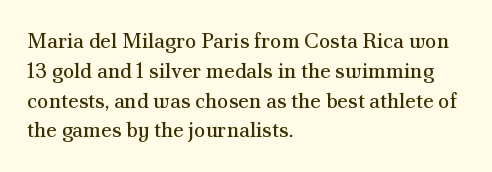
{"italic": "no", "bold": "no", "underline": "no", "align": "left", "line_spacing": "normal", "line_spacing_ratio": 1.42, "letter_spacing": "normal", "letter_spacing_em": 0.0, "glyph_px": 21}
